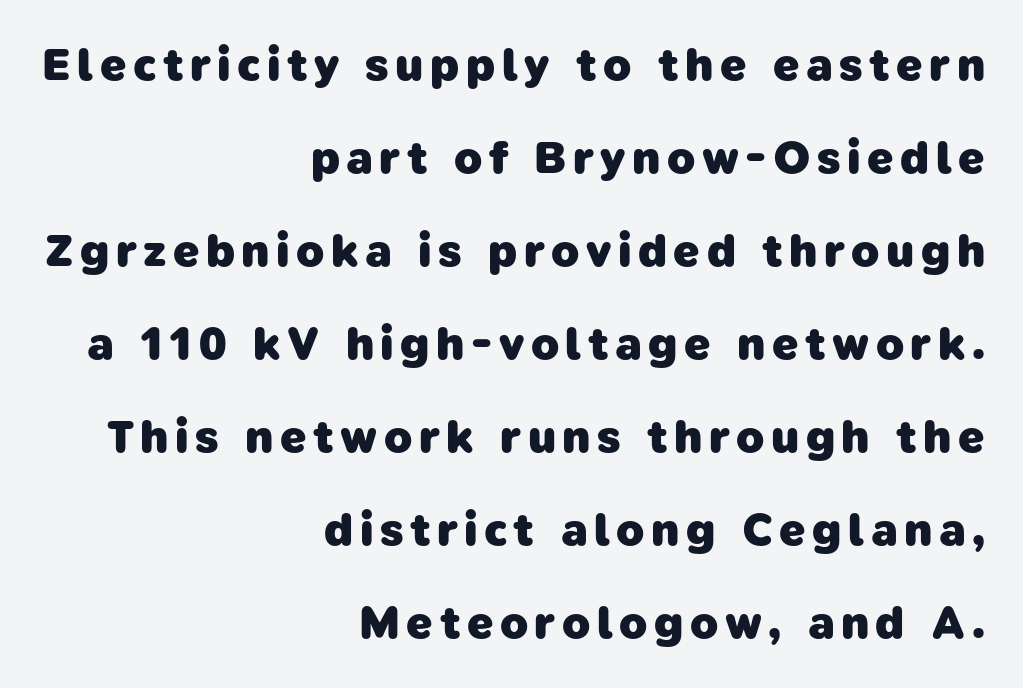
The image shows 46 px heavy sans-serif type; set right-aligned, loose line spacing (2.02x), not underlined; low stroke contrast and a medium x-height.
